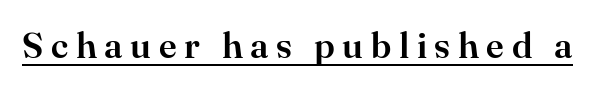
The image shows 36 px serif type, upright; set unusually wide letter spacing (+0.21 em), underlined; high stroke contrast and a small x-height.
